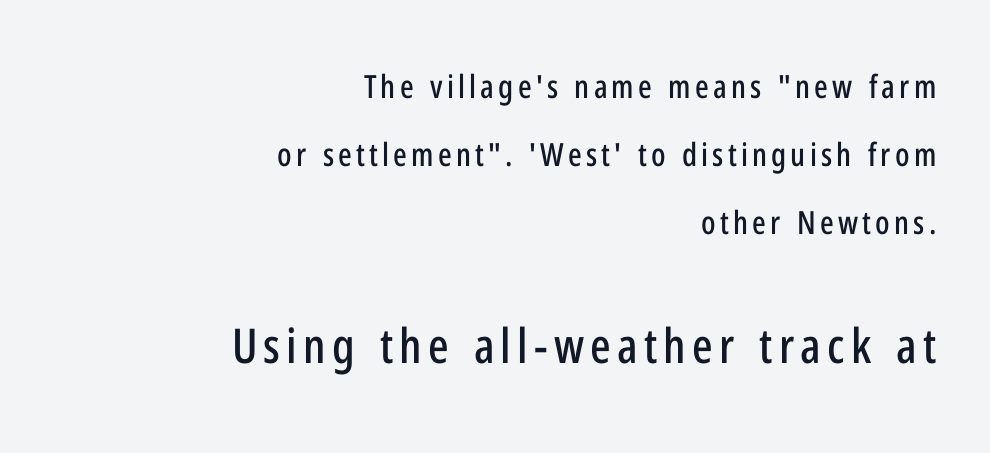
The image shows 48 px condensed sans-serif type, upright; set right-aligned, loose line spacing (2.13x), not underlined; the second (bottom) block is 1.5x larger; low stroke contrast and a medium x-height.
